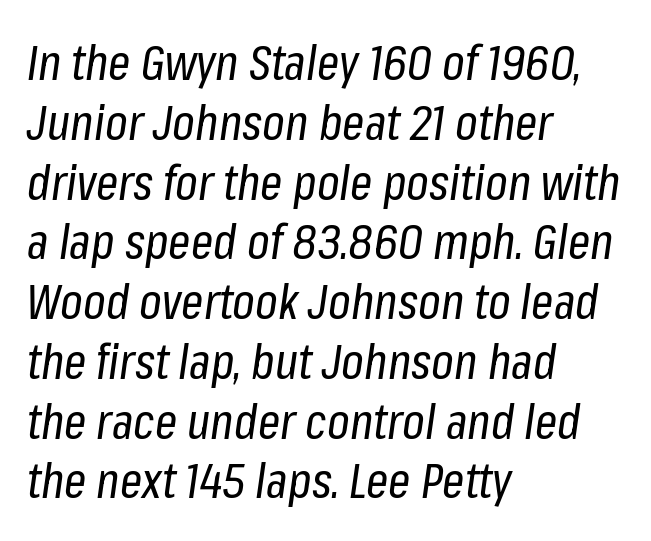
{"italic": "yes", "lean": "right", "slant_degrees": 8, "bold": "no", "weight": "regular", "width": "condensed", "stroke_contrast": "low", "x_height": "medium", "monospaced": "no", "underline": "no", "align": "left", "line_spacing_ratio": 1.22, "letter_spacing": "normal", "letter_spacing_em": 0.0, "glyph_px": 49}
